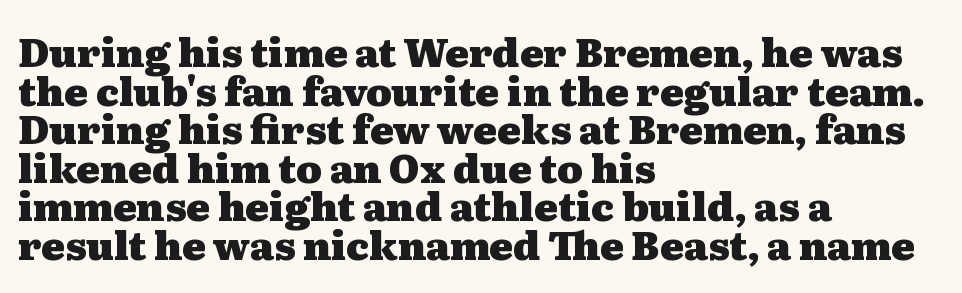
The image shows 39 px heavy, wide serif type, upright; set left-aligned, tight line spacing (0.99x), normal letter spacing, not underlined; medium stroke contrast and a medium x-height.
